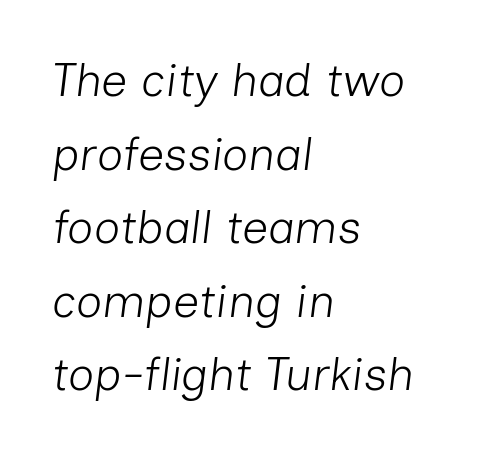
The image shows 46 px light type, italic (leaning right); set left-aligned, normal line spacing (1.6x), normal letter spacing, not underlined; low stroke contrast and a medium x-height.
